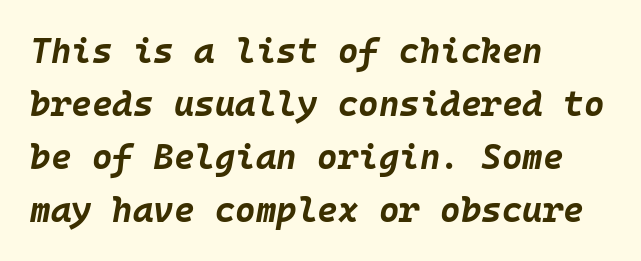
Q: Is the text bold? A: Yes.
Q: Is the text italic (slanted)? A: Yes, it leans right by about 10 degrees.
Q: Is the text underlined? A: No.
Q: How is the paragraph aligned? A: Left-aligned.
Q: Is the spacing between letters normal or unusually wide? A: Normal.
Q: Is the spacing between lines tight, normal or loose? A: Normal.
Q: Width (condensed, normal, or wide)? A: Normal.
Q: Stroke contrast? A: Low.
Q: x-height? A: Large.
Q: Monospaced? A: Yes.
